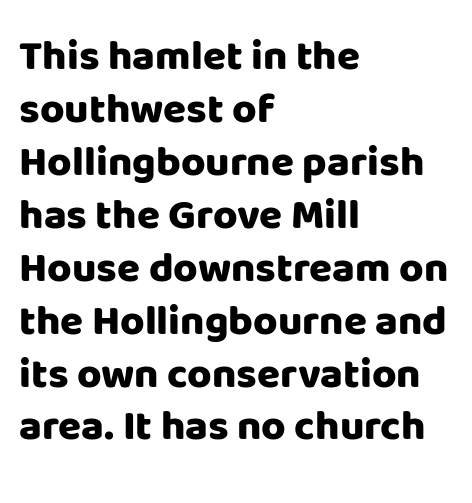
Q: Is the text bold? A: Yes.
Q: Is the text italic (slanted)? A: No, it is upright.
Q: Is the typeface a serif or a sans-serif typeface? A: Sans-serif.
Q: Is the text underlined? A: No.
Q: How is the paragraph aligned? A: Left-aligned.
Q: Is the spacing between letters normal or unusually wide? A: Normal.
Q: Is the spacing between lines tight, normal or loose? A: Normal.
Q: Width (condensed, normal, or wide)? A: Normal.
Q: Stroke contrast? A: Low.
Q: x-height? A: Large.
Q: Monospaced? A: No.
